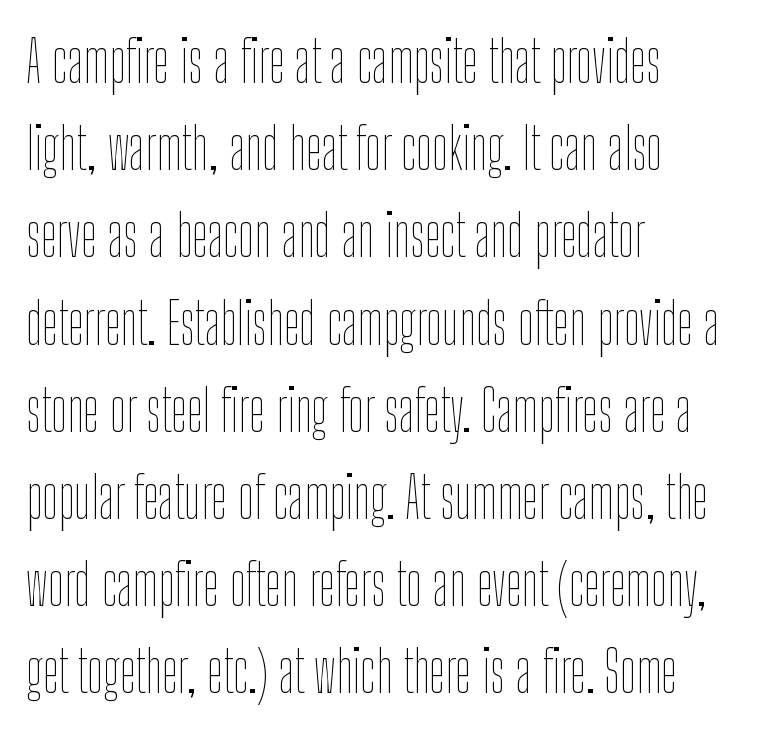
Q: Is the text bold? A: No.
Q: Is the text italic (slanted)? A: No, it is upright.
Q: Is the text underlined? A: No.
Q: How is the paragraph aligned? A: Left-aligned.
Q: Is the spacing between letters normal or unusually wide? A: Normal.
Q: Is the spacing between lines tight, normal or loose? A: Normal.
Q: Width (condensed, normal, or wide)? A: Condensed.
Q: Stroke contrast? A: Low.
Q: x-height? A: Medium.
Q: Monospaced? A: No.
